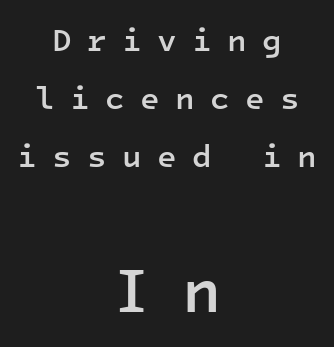
The image shows 64 px semibold sans-serif type, upright, monospaced; set centered, line spacing 1.82x, unusually wide letter spacing (+0.48 em), not underlined; the second (bottom) block is 2.0x larger; low stroke contrast and a medium x-height.
